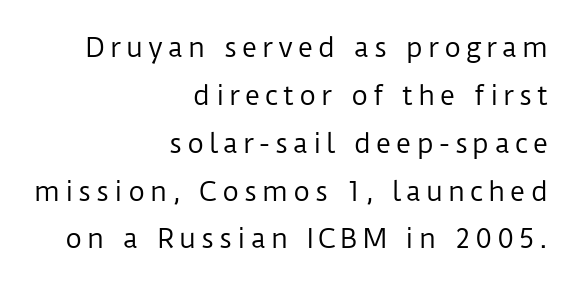
{"italic": "no", "bold": "no", "underline": "no", "align": "right", "line_spacing_ratio": 1.84, "glyph_px": 26}
